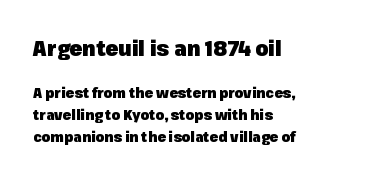
Q: Is the text bold? A: Yes.
Q: Is the text italic (slanted)? A: No, it is upright.
Q: Is the text underlined? A: No.
Q: How is the paragraph aligned? A: Left-aligned.
Q: Is the spacing between letters normal or unusually wide? A: Normal.
Q: Is the spacing between lines tight, normal or loose? A: Normal.
Q: Which block of text is set in a larger size, the first (top) or the second (bottom)? A: The first (top) one.
